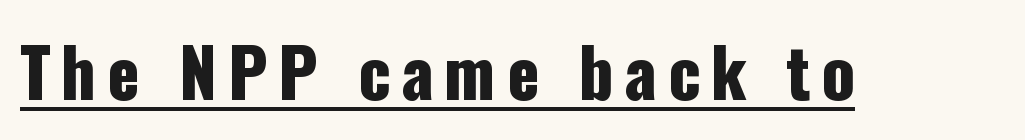
The image shows 67 px condensed sans-serif type, upright; set underlined; low stroke contrast and a medium x-height.
